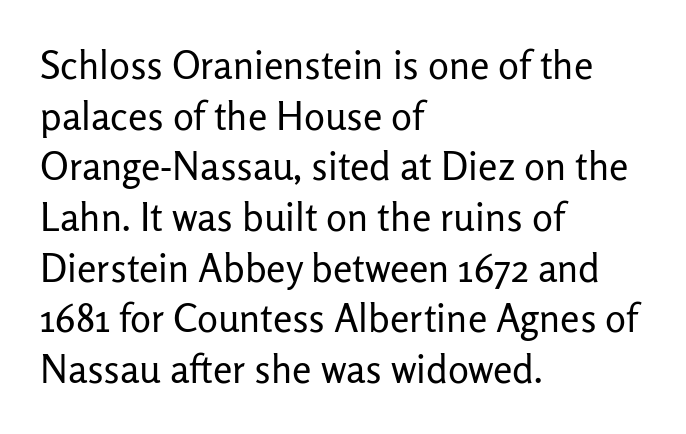
Q: Is the text bold? A: No.
Q: Is the text italic (slanted)? A: No, it is upright.
Q: Is the typeface a serif or a sans-serif typeface? A: Sans-serif.
Q: Is the text underlined? A: No.
Q: How is the paragraph aligned? A: Left-aligned.
Q: Is the spacing between letters normal or unusually wide? A: Normal.
Q: Is the spacing between lines tight, normal or loose? A: Normal.
Q: Width (condensed, normal, or wide)? A: Normal.
Q: Stroke contrast? A: Low.
Q: x-height? A: Medium.
Q: Monospaced? A: No.
